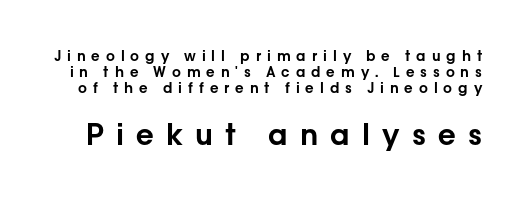
Q: Is the text italic (slanted)? A: No, it is upright.
Q: Is the typeface a serif or a sans-serif typeface? A: Sans-serif.
Q: Is the text underlined? A: No.
Q: Is the spacing between letters normal or unusually wide? A: Unusually wide.
Q: Is the spacing between lines tight, normal or loose? A: Tight.
Q: Which block of text is set in a larger size, the first (top) or the second (bottom)? A: The second (bottom) one.
Q: Width (condensed, normal, or wide)? A: Normal.
Q: Stroke contrast? A: Low.
Q: x-height? A: Medium.
Q: Monospaced? A: No.
